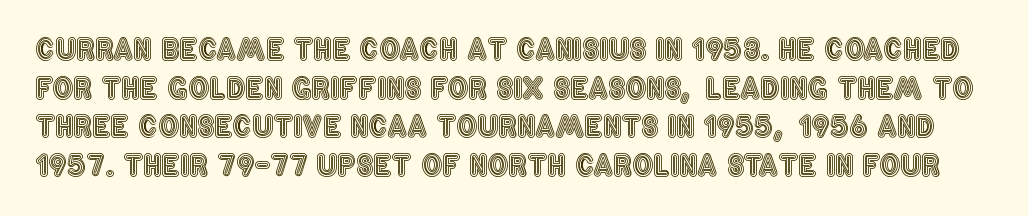
Just letters on the line, the space beneath them empty. The typography opts for an upright posture over an oblique one. Notice how descenders clear the ascenders below comfortably — that's standard leading. The rendering uses natural spacing where letterforms have individual widths.
